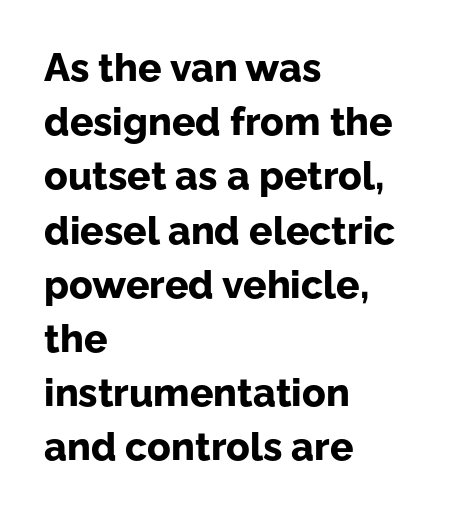
The rendering anchors every line to the left-hand side. The passage shown is typed in a proportional face where columns would drift. This is roman type, the default non-slanted kind. The baseline area is clear. Glyph-to-glyph distance matches everyday printed text.
